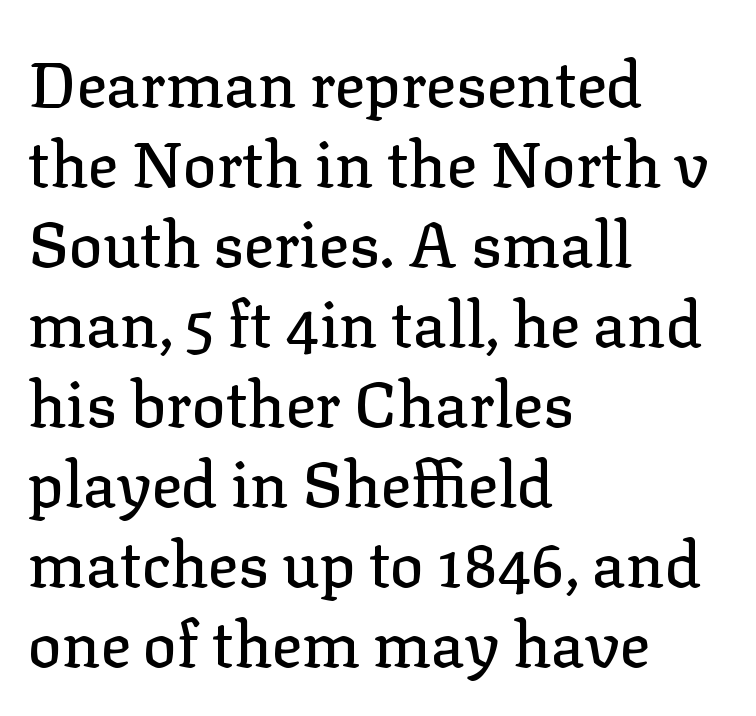
{"serif": "yes", "italic": "no", "width": "normal", "stroke_contrast": "low", "x_height": "medium", "monospaced": "no", "underline": "no", "align": "left", "line_spacing": "normal", "line_spacing_ratio": 1.27, "letter_spacing": "normal", "letter_spacing_em": 0.0, "glyph_px": 63}
